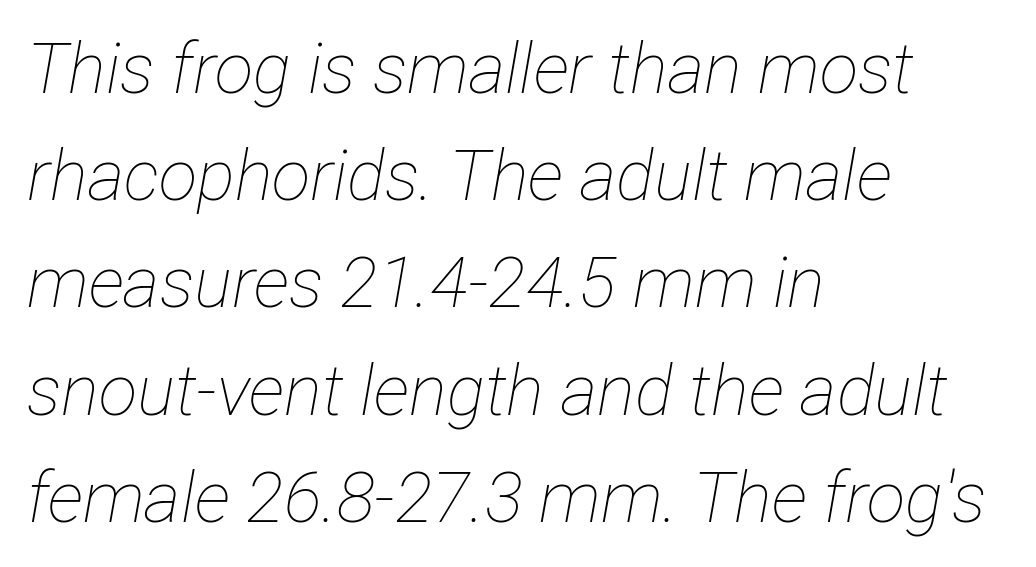
Q: Is the text bold? A: No.
Q: Is the text italic (slanted)? A: Yes, it leans right by about 12 degrees.
Q: Is the text underlined? A: No.
Q: How is the paragraph aligned? A: Left-aligned.
Q: Is the spacing between letters normal or unusually wide? A: Normal.
Q: Is the spacing between lines tight, normal or loose? A: Normal.
Q: Width (condensed, normal, or wide)? A: Condensed.
Q: Stroke contrast? A: Low.
Q: x-height? A: Medium.
Q: Monospaced? A: No.
